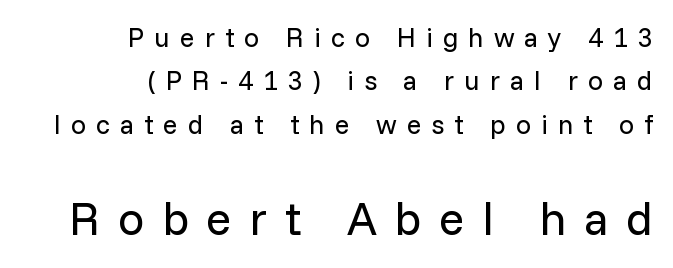
The image shows 47 px regular-weight sans-serif type, upright; set right-aligned, normal line spacing (1.61x), unusually wide letter spacing (+0.37 em), not underlined; the second (bottom) block is 1.74x larger; low stroke contrast and a medium x-height.
